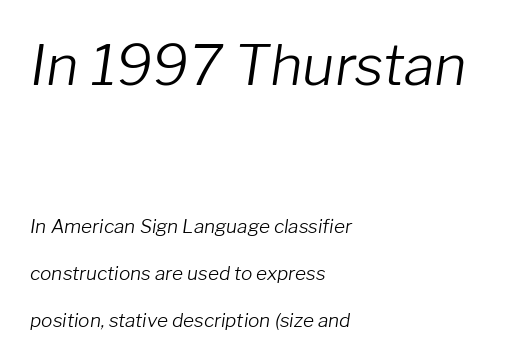
The image shows 56 px light type, italic (leaning right); set left-aligned, loose line spacing (2.48x), normal letter spacing, not underlined; the first (top) block is 2.95x larger; low stroke contrast and a medium x-height.
